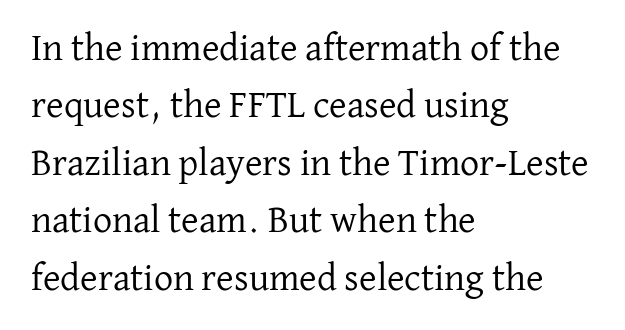
Nobody drew a line under any word here. This rendering uses left alignment, leaving the right contour irregular. Varying glyph widths throughout — classic text-font behaviour. Letter spacing: default.
